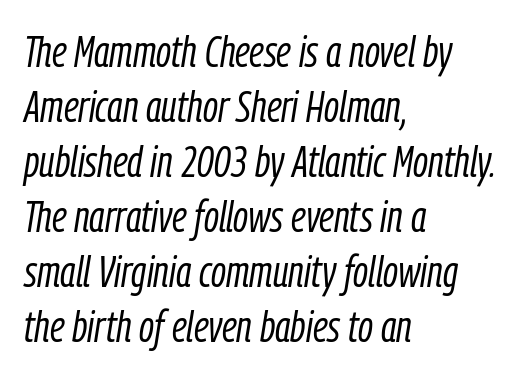
The image shows 44 px light, condensed type, italic (leaning right); set left-aligned, normal line spacing (1.25x), normal letter spacing, not underlined; low stroke contrast and a medium x-height.
